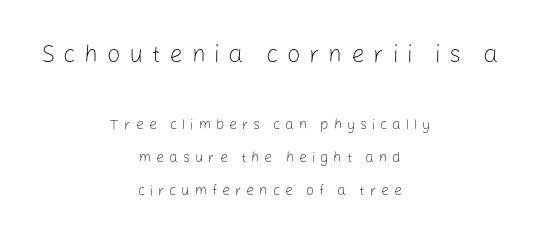
Designer's note — italics off, roman on. Spacing between characters has been opened up far beyond the box default. Size hierarchy here favors the leading block over the trailing one. The leading is generous, giving the passage an open texture.
